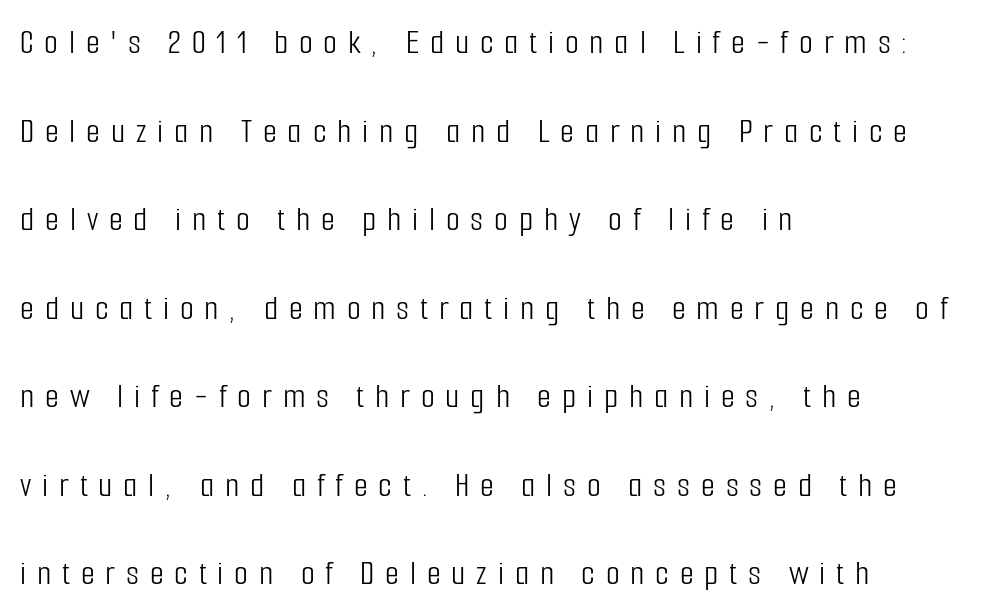
{"serif": "no", "italic": "no", "bold": "no", "weight": "light", "width": "condensed", "stroke_contrast": "low", "x_height": "medium", "monospaced": "no", "underline": "no", "align": "left", "line_spacing": "loose", "line_spacing_ratio": 2.46, "letter_spacing": "wide", "letter_spacing_em": 0.3, "glyph_px": 36}
